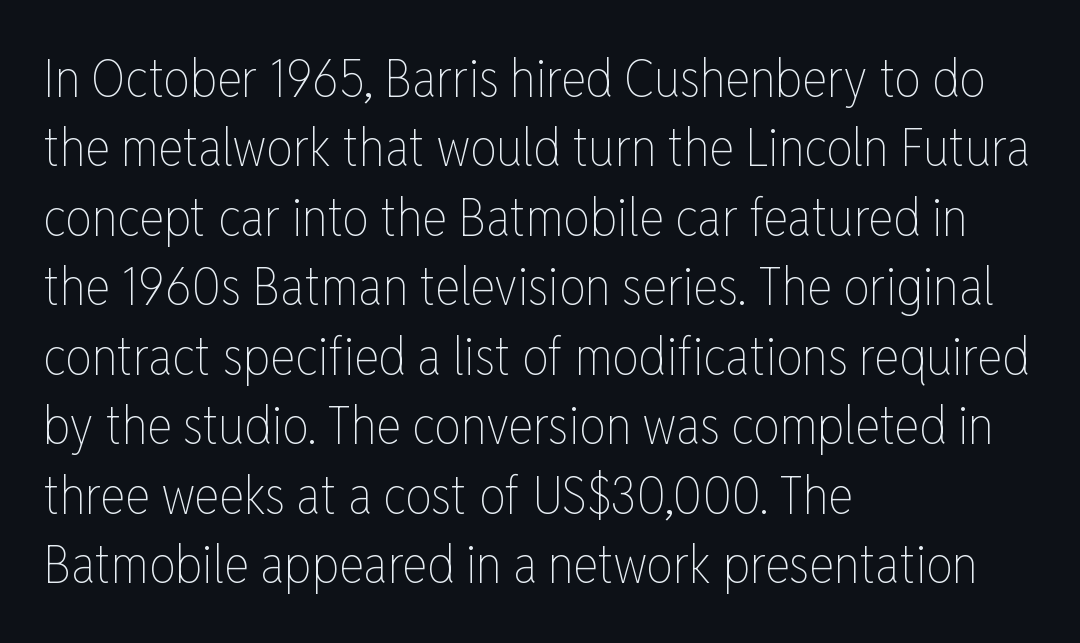
Is the block centered? No — it sits flush against the left margin. Descender tails drop into unmarked territory. Compared with typical body copy, the letter spacing here is the same. Stems and bowls with no extra thickness — not bold. It's the straight-up-and-down kind of type.
